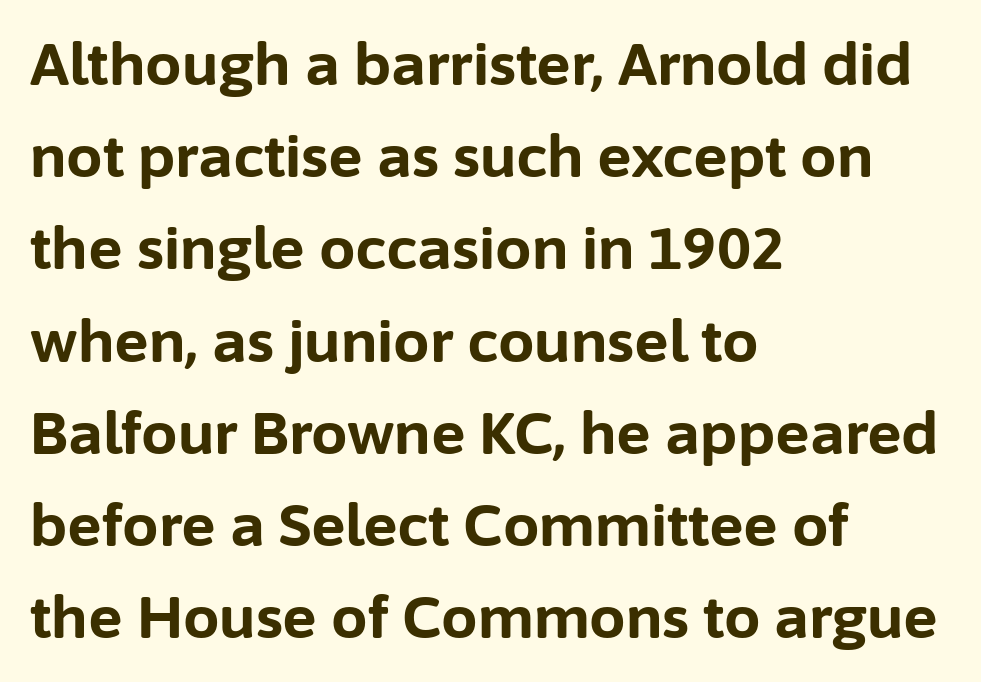
Q: Is the text bold? A: Yes.
Q: Is the text italic (slanted)? A: No, it is upright.
Q: Is the typeface a serif or a sans-serif typeface? A: Sans-serif.
Q: Is the text underlined? A: No.
Q: How is the paragraph aligned? A: Left-aligned.
Q: Is the spacing between letters normal or unusually wide? A: Normal.
Q: Is the spacing between lines tight, normal or loose? A: Normal.
Q: Width (condensed, normal, or wide)? A: Normal.
Q: Stroke contrast? A: Low.
Q: x-height? A: Medium.
Q: Monospaced? A: No.
